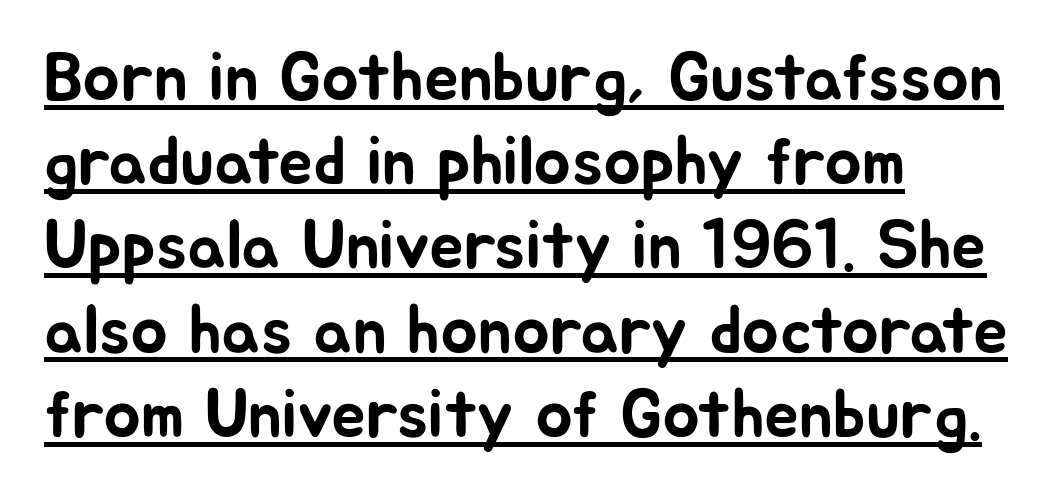
The image shows 69 px sans-serif type, upright; set left-aligned, line spacing 1.22x, normal letter spacing, underlined; low stroke contrast and a medium x-height.
